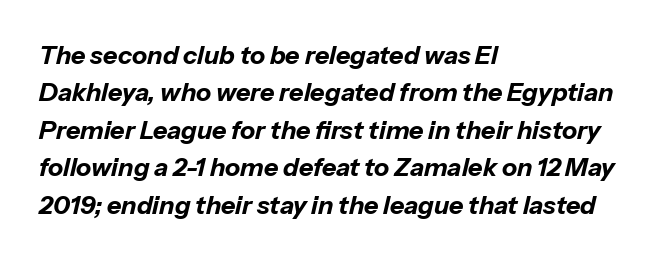
The image shows 25 px bold type, italic (leaning right); set left-aligned, normal line spacing (1.5x), normal letter spacing, not underlined.
